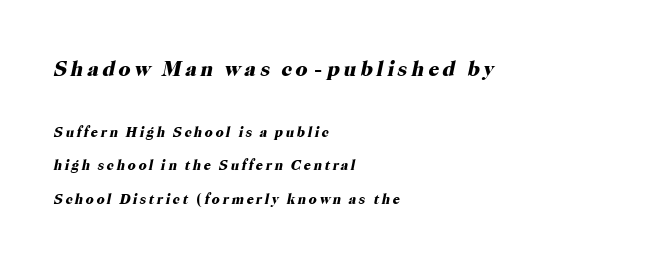
Which of the two is more prominent by size? The first, at the top. The gap between lines stays unmarked. Leading: increased. There's an unmistakable incline to the writing here.
